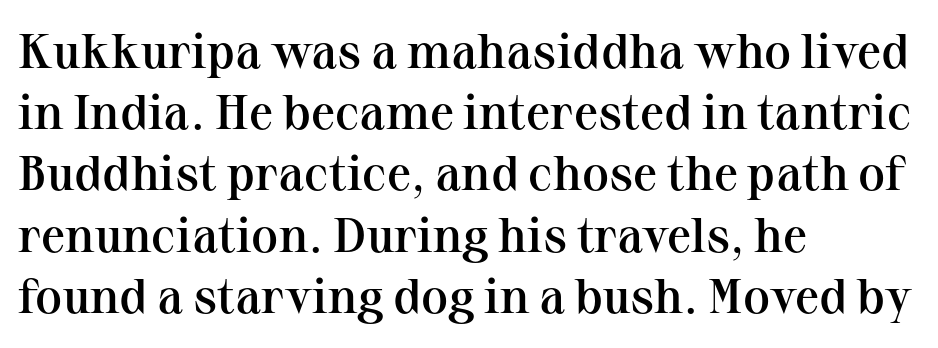
This is the regular roman posture of the typeface. Honestly, the letter spacing is just normal — you wouldn't notice it. The rendering anchors every line to the left-hand side. Successive baselines arrive at the customary interval.
